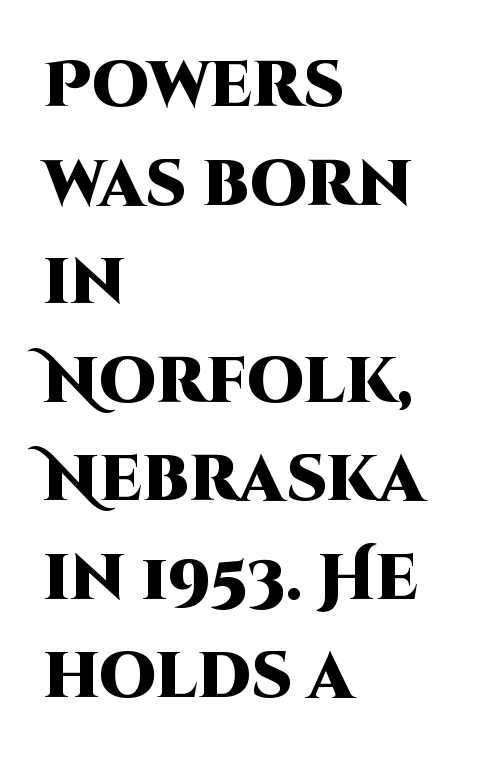
{"serif": "no", "italic": "no", "bold": "yes", "weight": "heavy", "width": "normal", "stroke_contrast": "high", "x_height": "large", "monospaced": "no", "underline": "no", "align": "left", "line_spacing": "normal", "line_spacing_ratio": 1.54, "letter_spacing": "normal", "letter_spacing_em": 0.0, "glyph_px": 64}
